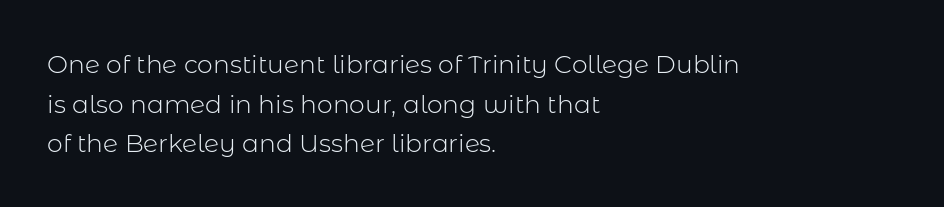
The image shows 25 px text type, upright; set left-aligned, normal line spacing (1.59x), normal letter spacing, not underlined.
